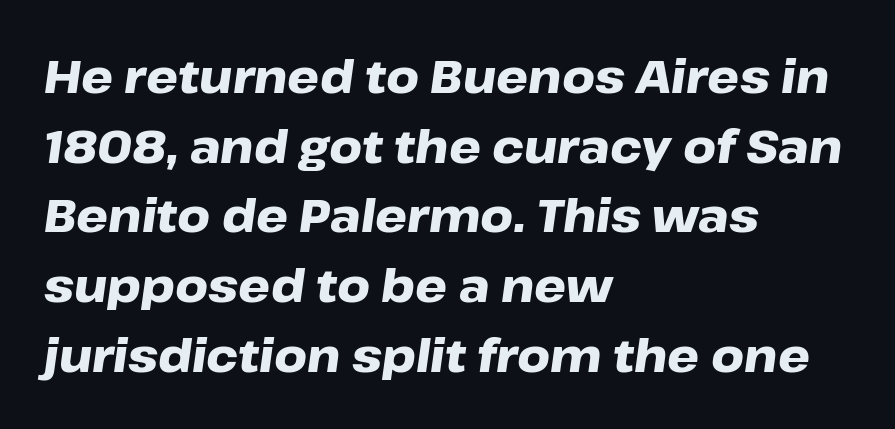
{"italic": "yes", "lean": "right", "slant_degrees": 8, "bold": "yes", "weight": "heavy", "width": "wide", "stroke_contrast": "low", "x_height": "medium", "monospaced": "no", "underline": "no", "align": "left", "line_spacing": "normal", "line_spacing_ratio": 1.55, "letter_spacing": "normal", "letter_spacing_em": 0.0, "glyph_px": 45}
